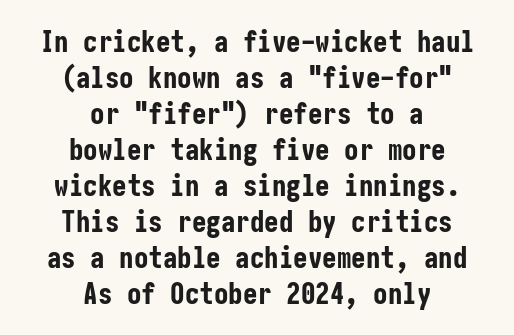
One-word summary of the alignment: center. In terms of letterform style, serifs are entirely absent. You could call the tracking neutral — neither tight nor loose. The face used here has the dense, thick strokes of a bold. Do the letters lean? They stand straight. Clear beneath every line of the passage.
